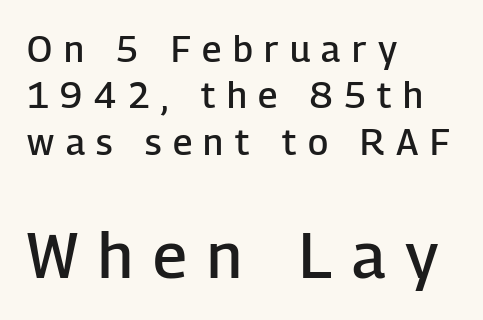
The image shows 63 px semibold sans-serif type, upright; set left-aligned, normal line spacing (1.29x), unusually wide letter spacing (+0.32 em), not underlined; the second (bottom) block is 1.75x larger; low stroke contrast and a medium x-height.
